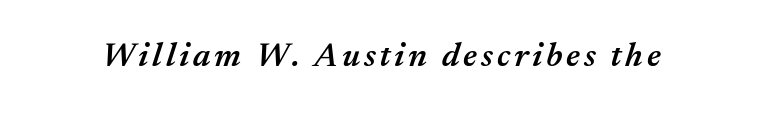
{"italic": "yes", "lean": "right", "slant_degrees": 17, "bold": "semi", "weight": "semibold", "width": "normal", "stroke_contrast": "medium", "x_height": "medium", "monospaced": "no", "underline": "no", "glyph_px": 34}
